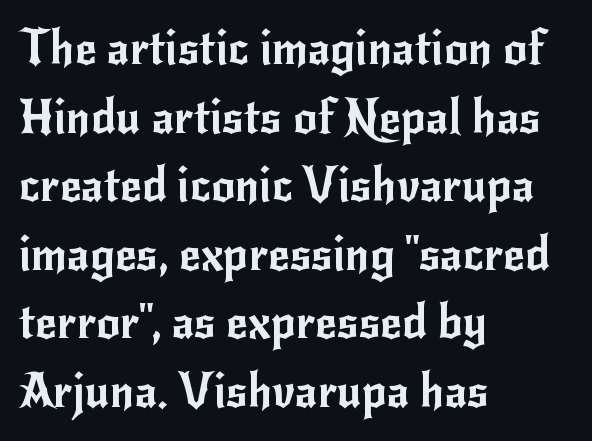
{"serif": "no", "italic": "no", "width": "normal", "stroke_contrast": "low", "x_height": "small", "monospaced": "no", "underline": "no", "align": "left", "line_spacing": "normal", "line_spacing_ratio": 1.46, "letter_spacing": "normal", "letter_spacing_em": 0.0, "glyph_px": 47}
